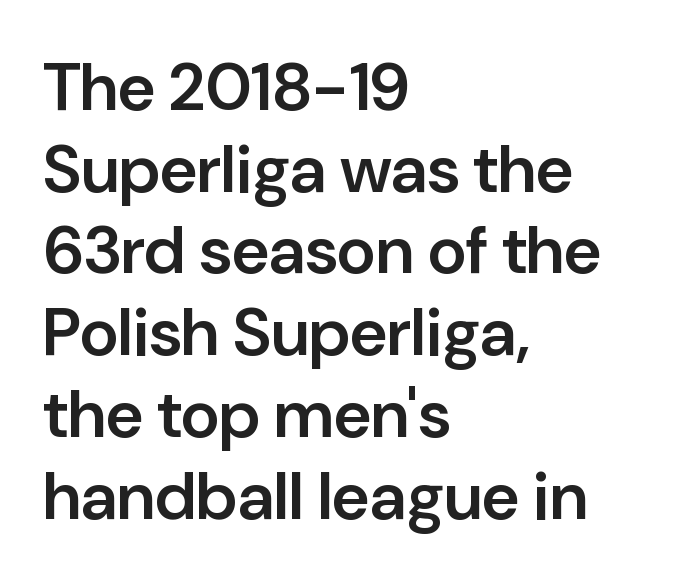
The image shows 67 px semibold sans-serif type, upright; set left-aligned, line spacing 1.22x, normal letter spacing, not underlined; low stroke contrast and a medium x-height.
